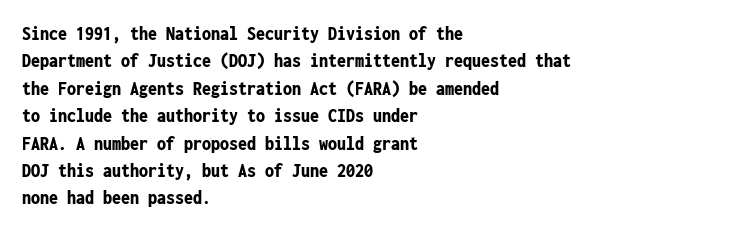
Here the glyphs are tracked normally, forming tight word shapes. The lettering stays uniformly vertical, giving the passage a roman look. The strokes are fattened all the way to bold. This sample keeps an unexceptional amount of space between lines. Underline: absent.
